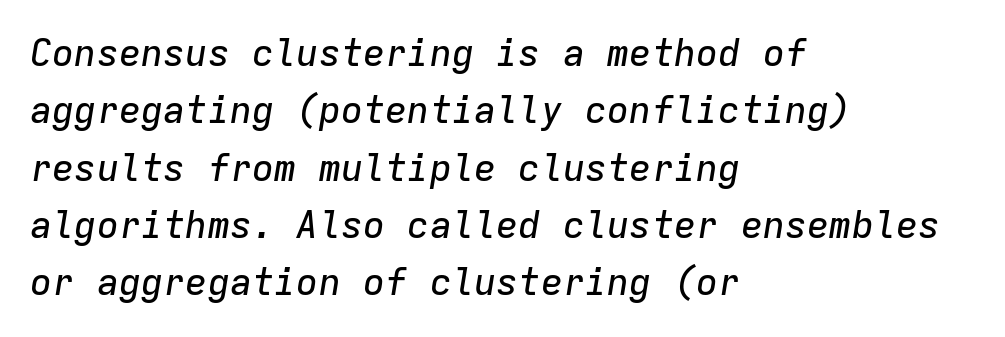
Each word holds together tightly as a unit, with standard inter-letter gaps. The space between consecutive lines is moderate. Casual observation: everything's shoved over to the left. Plain, unruled lines of type. Observe the lean: these are italic letterforms.
